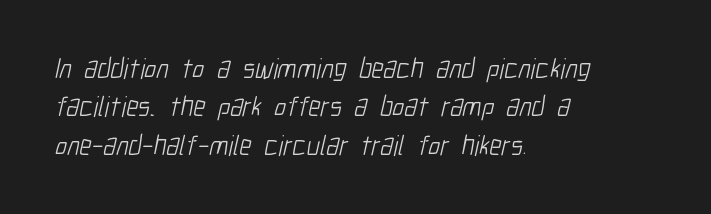
{"serif": "no", "bold": "no", "weight": "light", "width": "condensed", "stroke_contrast": "low", "x_height": "medium", "monospaced": "no", "underline": "no", "align": "left", "line_spacing": "normal", "line_spacing_ratio": 1.37, "letter_spacing": "normal", "letter_spacing_em": 0.0, "glyph_px": 28}
